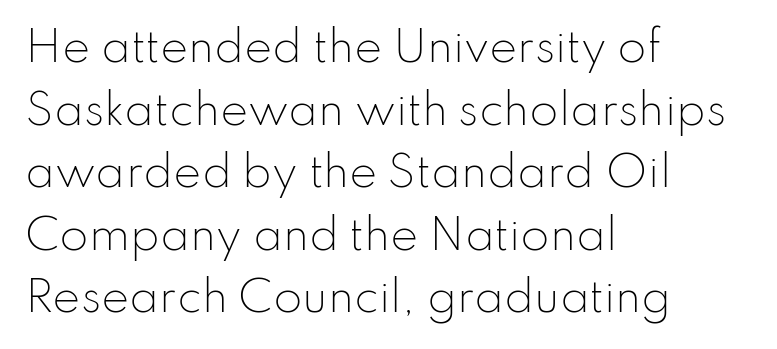
{"serif": "no", "italic": "no", "bold": "no", "weight": "light", "width": "normal", "stroke_contrast": "low", "x_height": "small", "monospaced": "no", "underline": "no", "align": "left", "line_spacing": "normal", "line_spacing_ratio": 1.49, "letter_spacing": "normal", "letter_spacing_em": 0.0, "glyph_px": 42}
